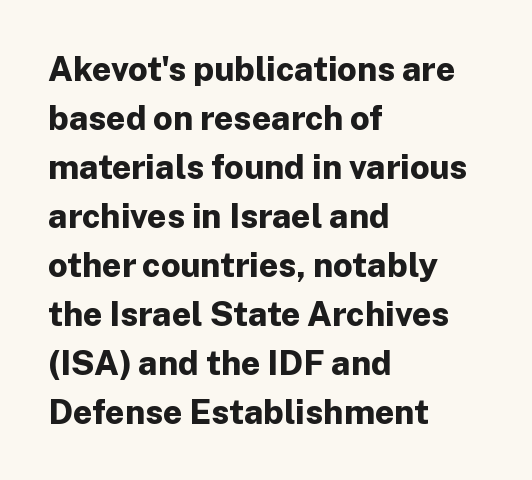
{"serif": "no", "italic": "no", "bold": "yes", "weight": "bold", "width": "normal", "stroke_contrast": "low", "x_height": "medium", "monospaced": "no", "underline": "no", "align": "left", "line_spacing": "normal", "line_spacing_ratio": 1.44, "letter_spacing": "normal", "letter_spacing_em": 0.0, "glyph_px": 34}
